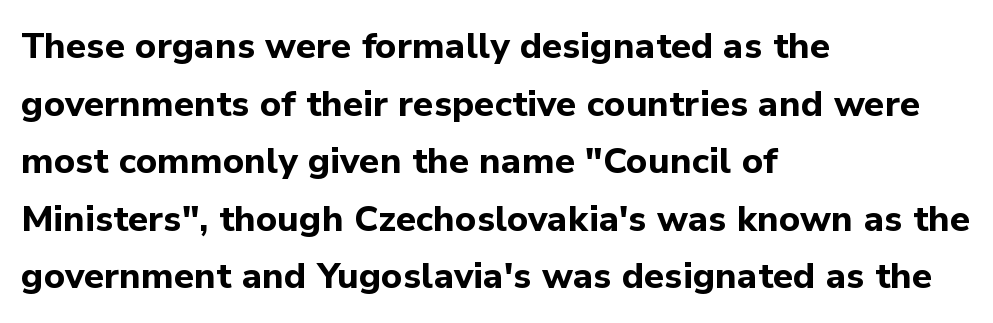
This sample keeps an unexceptional amount of space between lines. Each row of text sits above clean, open space. What kind of face is this? One without serifs — a sans. Italic: no, the glyphs are upright roman. Summary of weight: heavy, a full bold.
